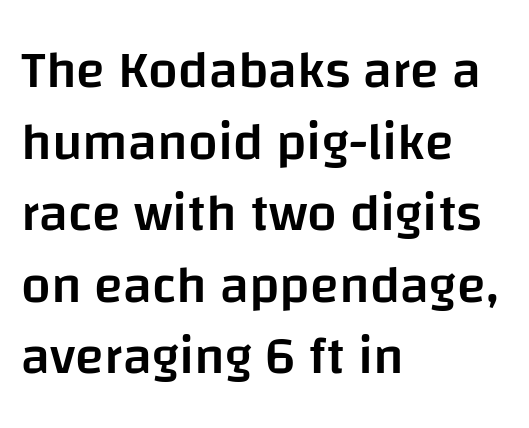
{"serif": "no", "italic": "no", "bold": "semi", "weight": "semibold", "width": "normal", "stroke_contrast": "low", "x_height": "large", "monospaced": "no", "underline": "no", "align": "left", "line_spacing": "normal", "line_spacing_ratio": 1.35, "letter_spacing": "normal", "letter_spacing_em": 0.0, "glyph_px": 53}
